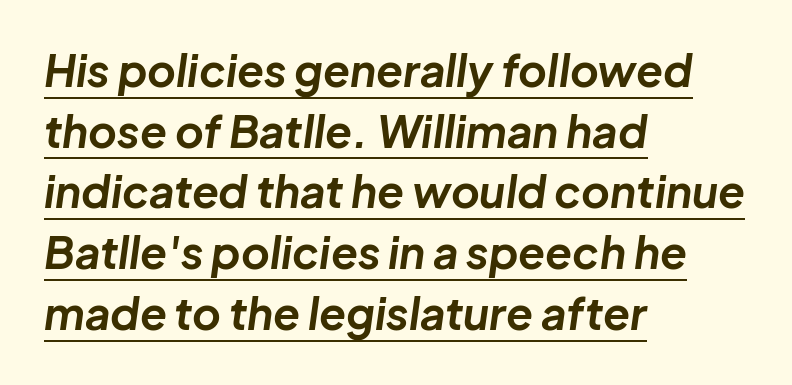
{"italic": "yes", "lean": "right", "slant_degrees": 8, "bold": "yes", "weight": "bold", "width": "normal", "stroke_contrast": "low", "x_height": "medium", "monospaced": "no", "underline": "yes", "align": "left", "line_spacing": "normal", "line_spacing_ratio": 1.38, "letter_spacing": "normal", "letter_spacing_em": 0.0, "glyph_px": 44}
